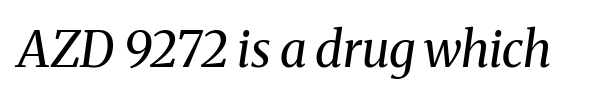
The image shows 49 px regular-weight serif type, italic (leaning right); set normal letter spacing, not underlined; medium stroke contrast and a medium x-height.
